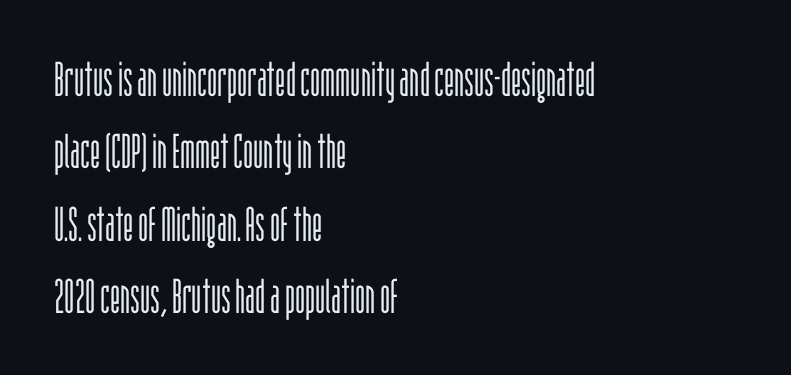
{"serif": "no", "italic": "no", "bold": "no", "weight": "light", "width": "condensed", "stroke_contrast": "low", "x_height": "large", "monospaced": "no", "underline": "no", "align": "left", "line_spacing": "normal", "line_spacing_ratio": 1.51, "letter_spacing": "normal", "letter_spacing_em": 0.0, "glyph_px": 48}
